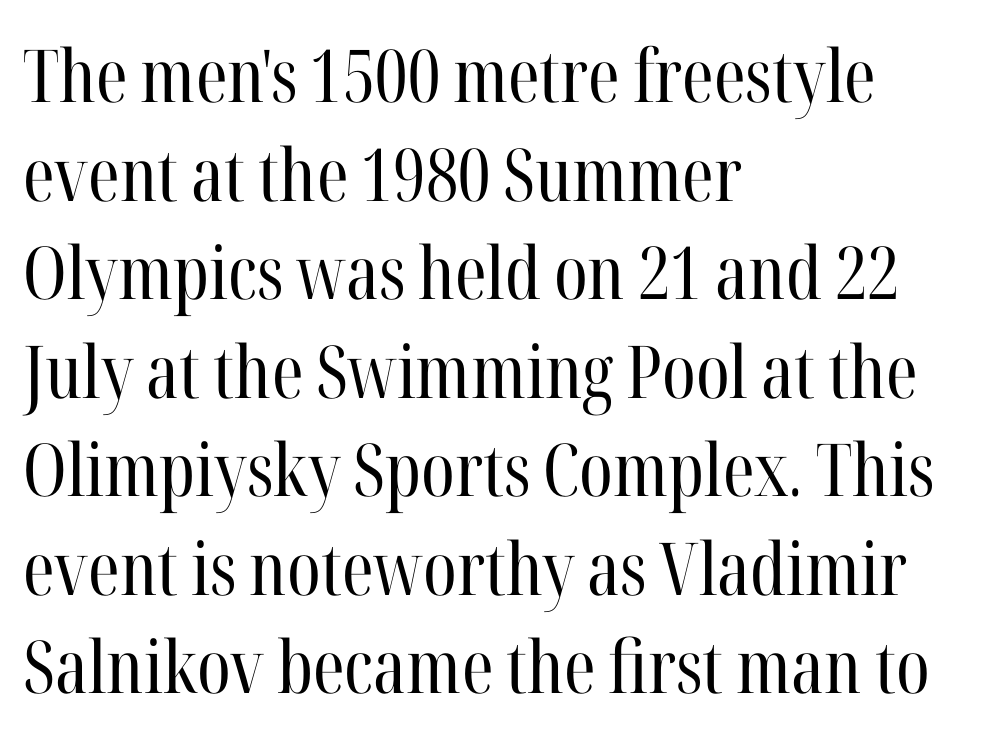
Q: Is the text bold? A: No.
Q: Is the text italic (slanted)? A: No, it is upright.
Q: Is the typeface a serif or a sans-serif typeface? A: Serif.
Q: Is the text underlined? A: No.
Q: How is the paragraph aligned? A: Left-aligned.
Q: Is the spacing between letters normal or unusually wide? A: Normal.
Q: Is the spacing between lines tight, normal or loose? A: Normal.
Q: Width (condensed, normal, or wide)? A: Condensed.
Q: Stroke contrast? A: High.
Q: x-height? A: Medium.
Q: Monospaced? A: No.
